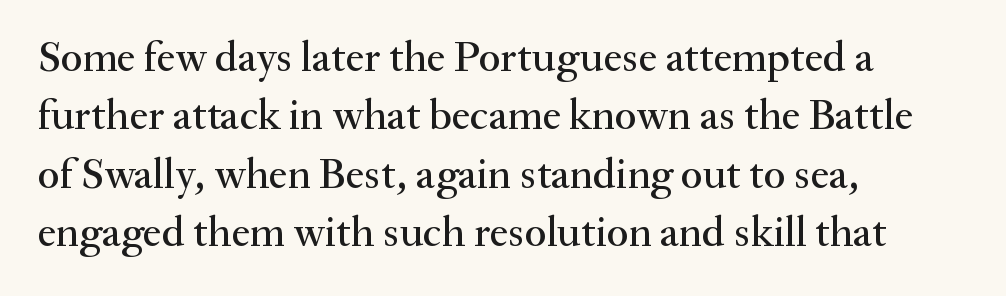
The image shows 43 px serif type, upright; set left-aligned, normal line spacing (1.36x), normal letter spacing, not underlined; medium stroke contrast and a small x-height.
